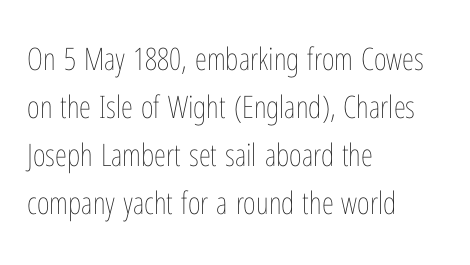
Q: Is the text bold? A: No.
Q: Is the text italic (slanted)? A: No, it is upright.
Q: Is the text underlined? A: No.
Q: How is the paragraph aligned? A: Left-aligned.
Q: Is the spacing between letters normal or unusually wide? A: Normal.
Q: Is the spacing between lines tight, normal or loose? A: Normal.
Q: Width (condensed, normal, or wide)? A: Condensed.
Q: Stroke contrast? A: Low.
Q: x-height? A: Medium.
Q: Monospaced? A: No.
